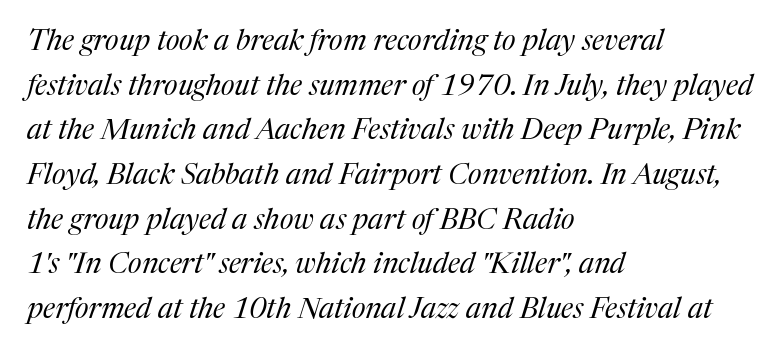
Q: Is the text bold? A: No.
Q: Is the text italic (slanted)? A: Yes, it leans right by about 17 degrees.
Q: Is the typeface a serif or a sans-serif typeface? A: Serif.
Q: Is the text underlined? A: No.
Q: How is the paragraph aligned? A: Left-aligned.
Q: Is the spacing between letters normal or unusually wide? A: Normal.
Q: Is the spacing between lines tight, normal or loose? A: Normal.
Q: Width (condensed, normal, or wide)? A: Normal.
Q: Stroke contrast? A: Medium.
Q: x-height? A: Medium.
Q: Monospaced? A: No.
